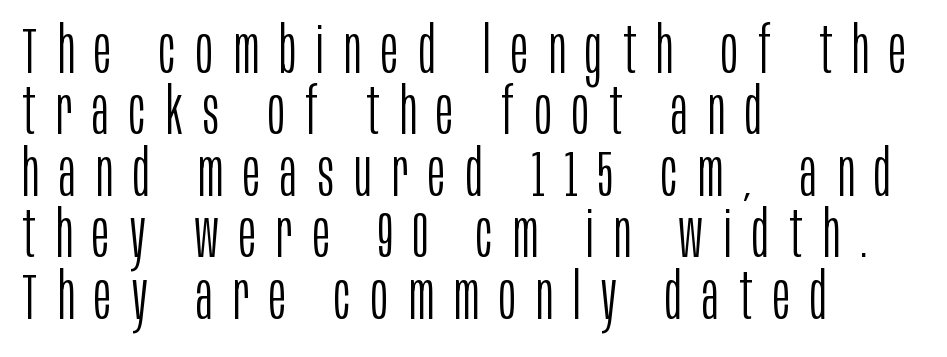
Q: Is the text bold? A: No.
Q: Is the text italic (slanted)? A: No, it is upright.
Q: Is the typeface a serif or a sans-serif typeface? A: Sans-serif.
Q: Is the text underlined? A: No.
Q: How is the paragraph aligned? A: Left-aligned.
Q: Is the spacing between letters normal or unusually wide? A: Unusually wide.
Q: Is the spacing between lines tight, normal or loose? A: Tight.
Q: Width (condensed, normal, or wide)? A: Condensed.
Q: Stroke contrast? A: Low.
Q: x-height? A: Large.
Q: Monospaced? A: No.
